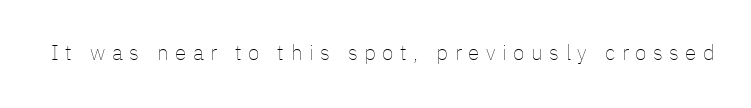
The image shows 21 px text type, upright; set unusually wide letter spacing (+0.31 em), not underlined.
